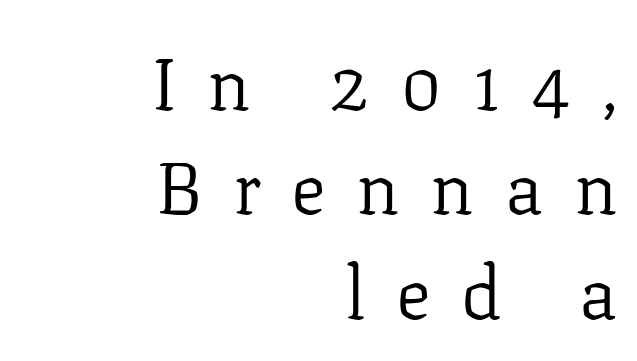
A typesetter would call this proportional, since set widths differ per character. Tracking here is generous; glyphs stand well apart from one another. Rule under the text: the space is simply empty. This is not heavy type; no bold has been used.
